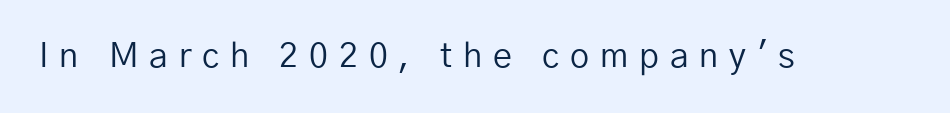
{"serif": "no", "italic": "no", "bold": "no", "weight": "regular", "width": "normal", "stroke_contrast": "low", "x_height": "medium", "monospaced": "no", "underline": "no", "letter_spacing": "wide", "letter_spacing_em": 0.32, "glyph_px": 34}
